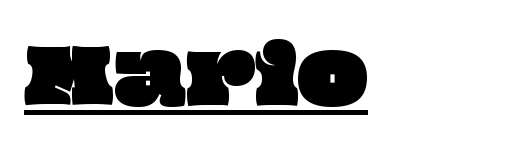
Notice how a bar underscores the lettering throughout. Here the designer chose a conventional face with non-uniform glyph widths. In CSS terms this would be text-align: left. Tracking here is standard; glyphs follow each other at the usual distance.
